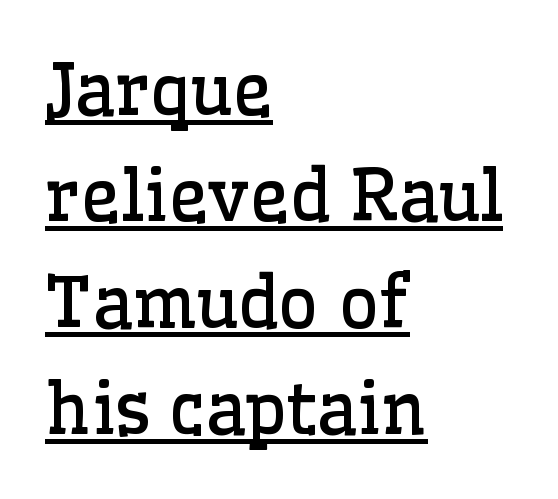
{"serif": "yes", "italic": "no", "bold": "no", "weight": "regular", "width": "normal", "stroke_contrast": "low", "x_height": "medium", "monospaced": "no", "underline": "yes", "align": "left", "line_spacing": "normal", "line_spacing_ratio": 1.52, "letter_spacing": "normal", "letter_spacing_em": 0.0, "glyph_px": 70}
